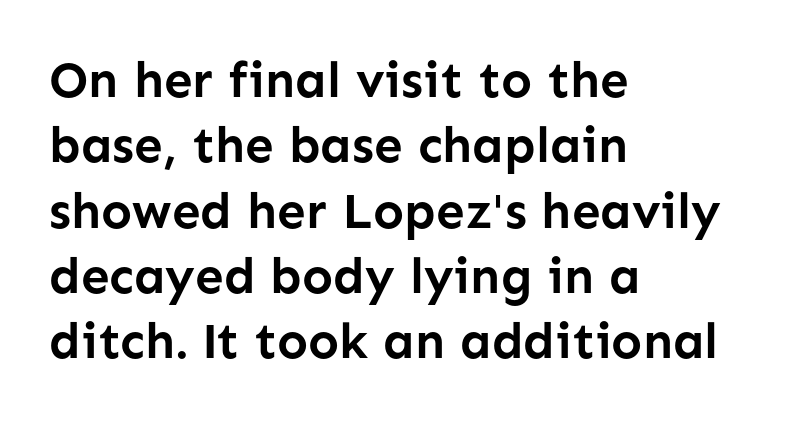
{"serif": "no", "italic": "no", "bold": "yes", "weight": "semibold", "width": "normal", "stroke_contrast": "low", "x_height": "medium", "monospaced": "no", "underline": "no", "align": "left", "line_spacing": "normal", "line_spacing_ratio": 1.28, "letter_spacing": "normal", "letter_spacing_em": 0.0, "glyph_px": 51}
